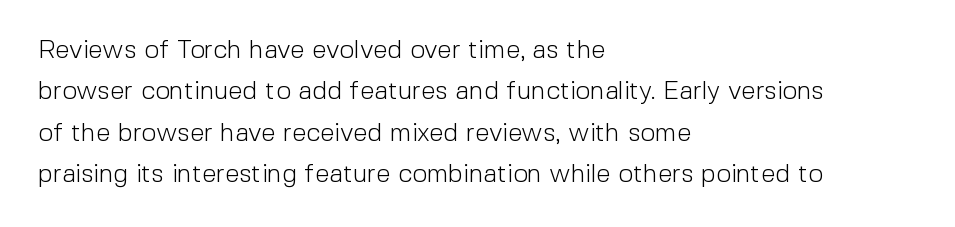
Q: Is the text bold? A: No.
Q: Is the text italic (slanted)? A: No, it is upright.
Q: Is the text underlined? A: No.
Q: How is the paragraph aligned? A: Left-aligned.
Q: Is the spacing between letters normal or unusually wide? A: Normal.
Q: Is the spacing between lines tight, normal or loose? A: Normal.
